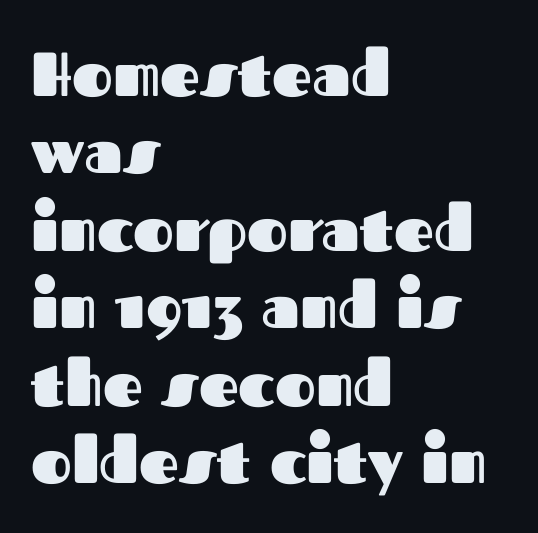
{"serif": "no", "italic": "no", "bold": "yes", "weight": "heavy", "width": "normal", "stroke_contrast": "medium", "x_height": "medium", "monospaced": "no", "underline": "no", "align": "left", "line_spacing": "normal", "line_spacing_ratio": 1.25, "letter_spacing": "normal", "letter_spacing_em": 0.0, "glyph_px": 62}
